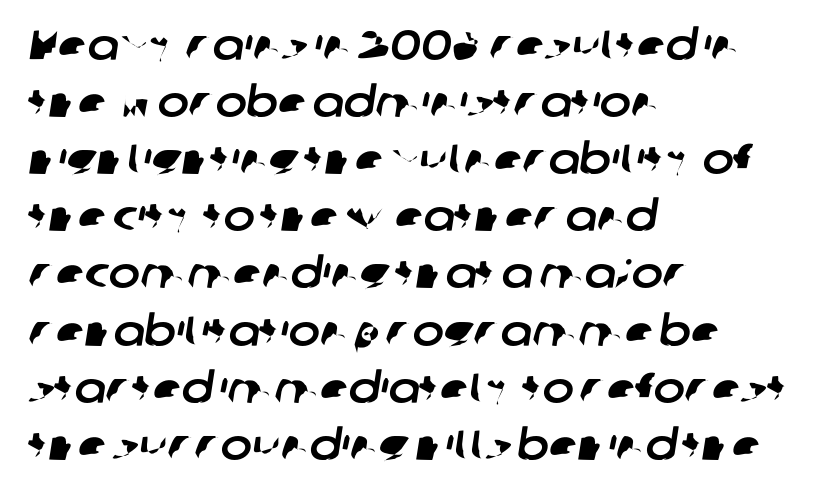
Q: Is the typeface a serif or a sans-serif typeface? A: Sans-serif.
Q: Is the text underlined? A: No.
Q: How is the paragraph aligned? A: Left-aligned.
Q: Is the spacing between letters normal or unusually wide? A: Normal.
Q: Is the spacing between lines tight, normal or loose? A: Normal.
Q: Width (condensed, normal, or wide)? A: Normal.
Q: Stroke contrast? A: Low.
Q: x-height? A: Medium.
Q: Monospaced? A: No.
